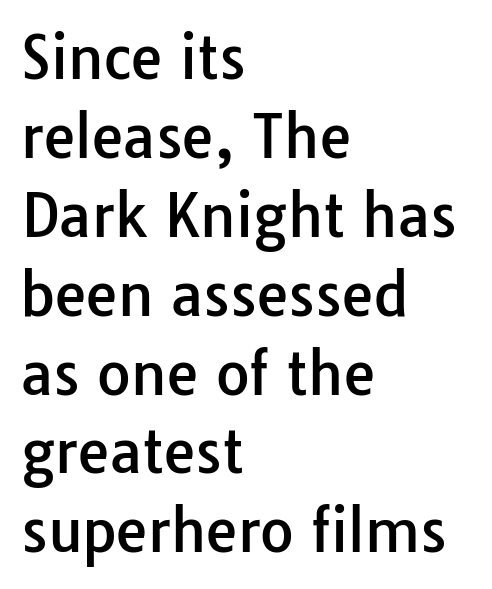
Q: Is the text italic (slanted)? A: No, it is upright.
Q: Is the typeface a serif or a sans-serif typeface? A: Sans-serif.
Q: Is the text underlined? A: No.
Q: How is the paragraph aligned? A: Left-aligned.
Q: Is the spacing between letters normal or unusually wide? A: Normal.
Q: Is the spacing between lines tight, normal or loose? A: Normal.
Q: Width (condensed, normal, or wide)? A: Normal.
Q: Stroke contrast? A: Low.
Q: x-height? A: Medium.
Q: Monospaced? A: No.
